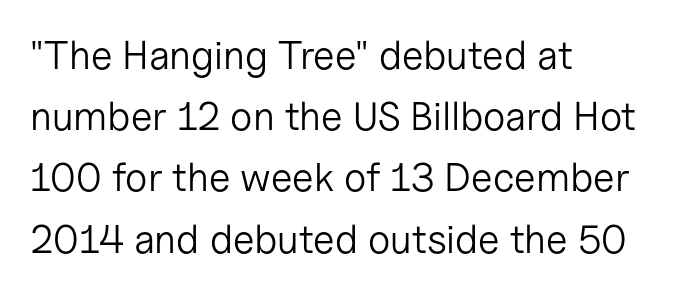
The letters stand straight up with perfectly vertical stems. Vertical spacing — default. In terms of letterspacing, this is plain default setting. Underline: absent.
